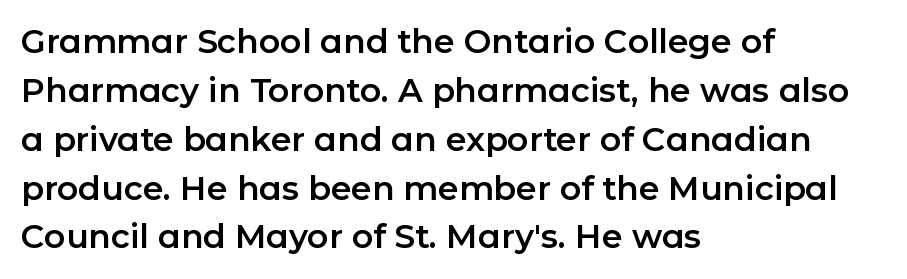
The image shows 33 px sans-serif type, upright; set left-aligned, normal line spacing (1.48x), normal letter spacing, not underlined; low stroke contrast and a medium x-height.
